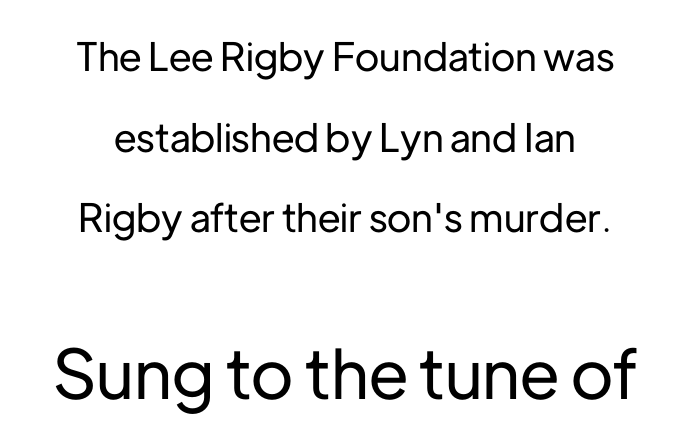
The image shows 68 px sans-serif type, upright; set centered, loose line spacing (2.07x), normal letter spacing, not underlined; the second (bottom) block is 1.74x larger; low stroke contrast and a medium x-height.
